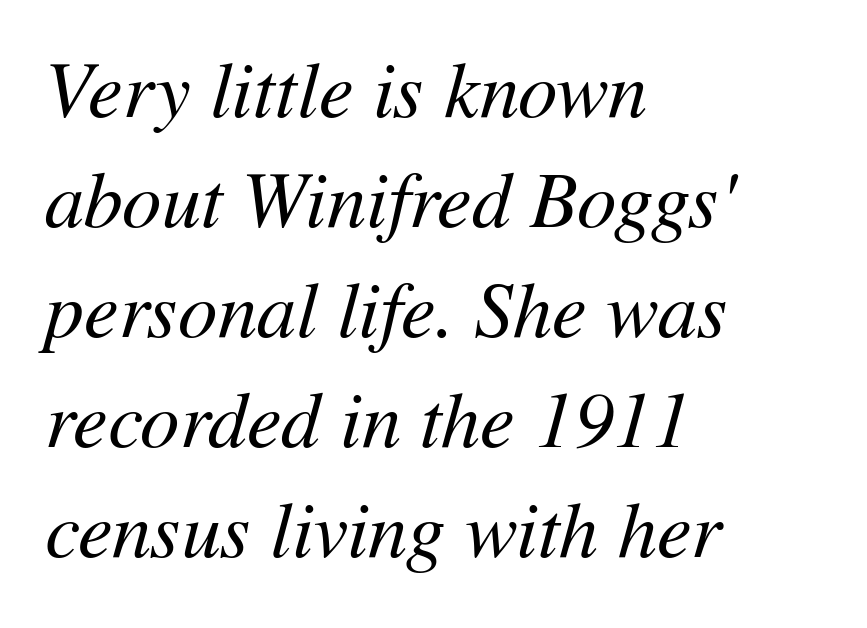
{"italic": "yes", "lean": "right", "slant_degrees": 11, "bold": "no", "weight": "regular", "width": "normal", "stroke_contrast": "medium", "x_height": "medium", "monospaced": "no", "underline": "no", "align": "left", "line_spacing": "normal", "line_spacing_ratio": 1.41, "letter_spacing": "normal", "letter_spacing_em": 0.0, "glyph_px": 78}
